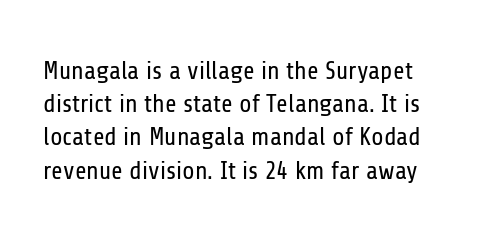
The image shows 25 px text type, upright; set normal line spacing (1.33x), normal letter spacing, not underlined.
